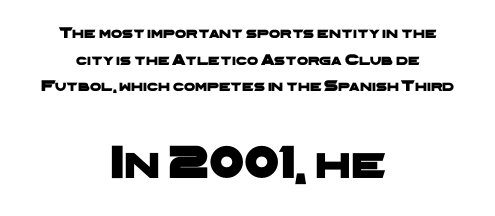
{"serif": "no", "width": "wide", "stroke_contrast": "low", "x_height": "medium", "monospaced": "no", "underline": "no", "align": "center", "line_spacing": "normal", "line_spacing_ratio": 1.66, "letter_spacing": "normal", "letter_spacing_em": 0.0, "larger_block": "second", "size_ratio": 3.0, "glyph_px": 48}
